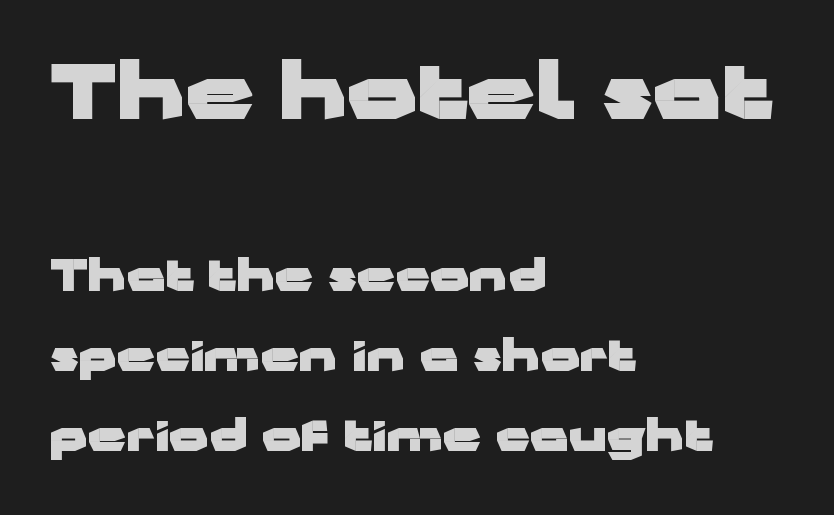
Q: Is the text bold? A: Yes.
Q: Is the text italic (slanted)? A: No, it is upright.
Q: Is the typeface a serif or a sans-serif typeface? A: Sans-serif.
Q: Is the text underlined? A: No.
Q: How is the paragraph aligned? A: Left-aligned.
Q: Is the spacing between letters normal or unusually wide? A: Normal.
Q: Which block of text is set in a larger size, the first (top) or the second (bottom)? A: The first (top) one.
Q: Width (condensed, normal, or wide)? A: Wide.
Q: Stroke contrast? A: Low.
Q: x-height? A: Medium.
Q: Monospaced? A: No.
